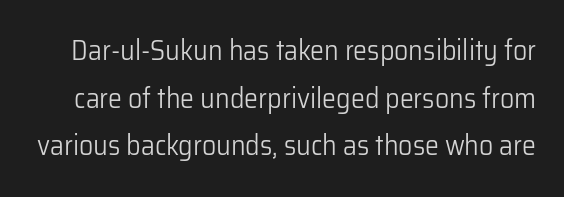
{"serif": "no", "italic": "no", "bold": "no", "weight": "light", "width": "normal", "stroke_contrast": "low", "x_height": "medium", "monospaced": "no", "underline": "no", "line_spacing": "normal", "line_spacing_ratio": 1.7, "letter_spacing": "normal", "letter_spacing_em": 0.0, "glyph_px": 28}
